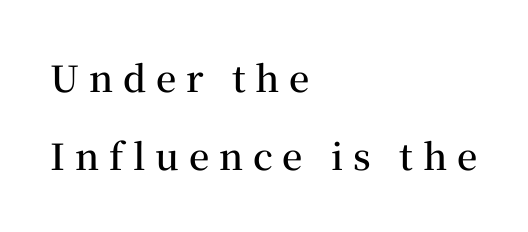
The typesetting leans somewhat heavy: a semibold. Quick note: interline space is abundant. The rendering inserts visible extra space after every character. Ordinary non-slanted type is in use. Check the space under the baseline: it is left empty.
